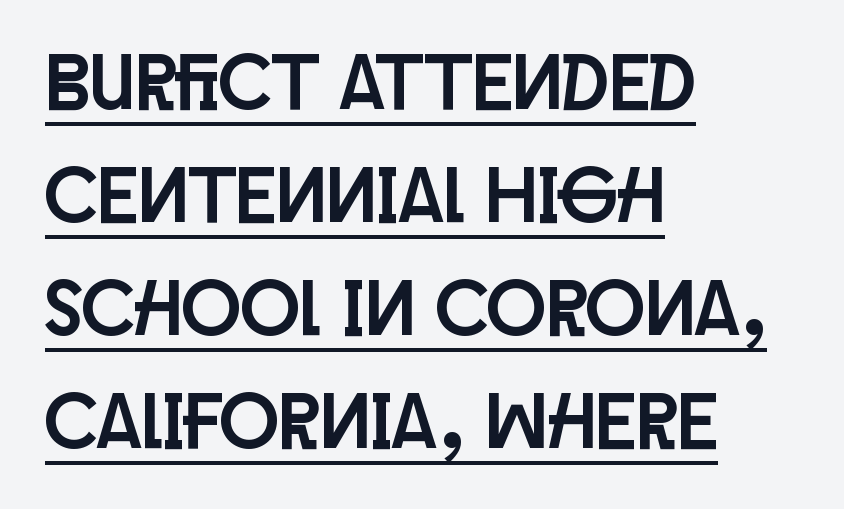
Q: Is the text italic (slanted)? A: No, it is upright.
Q: Is the typeface a serif or a sans-serif typeface? A: Sans-serif.
Q: Is the text underlined? A: Yes.
Q: How is the paragraph aligned? A: Left-aligned.
Q: Is the spacing between letters normal or unusually wide? A: Normal.
Q: Is the spacing between lines tight, normal or loose? A: Normal.
Q: Width (condensed, normal, or wide)? A: Condensed.
Q: Stroke contrast? A: Low.
Q: x-height? A: Large.
Q: Monospaced? A: No.
